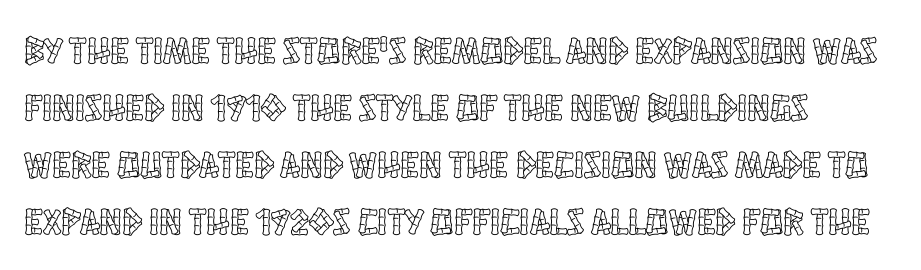
{"italic": "no", "width": "condensed", "x_height": "large", "monospaced": "no", "underline": "no", "align": "left", "line_spacing": "normal", "line_spacing_ratio": 1.5, "letter_spacing": "normal", "letter_spacing_em": 0.0, "glyph_px": 38}
